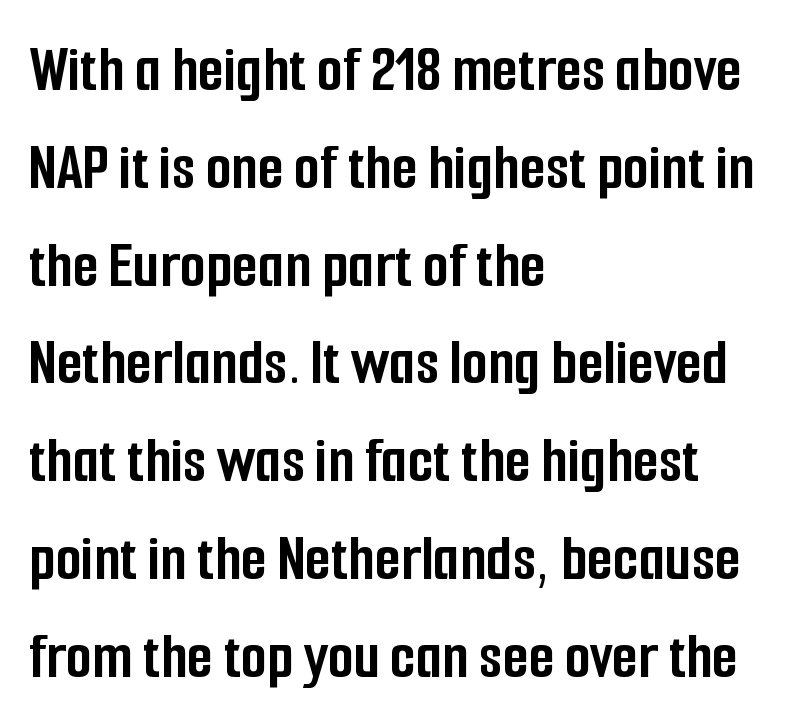
Q: Is the text bold? A: Yes.
Q: Is the text italic (slanted)? A: No, it is upright.
Q: Is the typeface a serif or a sans-serif typeface? A: Sans-serif.
Q: Is the text underlined? A: No.
Q: How is the paragraph aligned? A: Left-aligned.
Q: Is the spacing between letters normal or unusually wide? A: Normal.
Q: Is the spacing between lines tight, normal or loose? A: Normal.
Q: Width (condensed, normal, or wide)? A: Condensed.
Q: Stroke contrast? A: Low.
Q: x-height? A: Medium.
Q: Monospaced? A: No.
